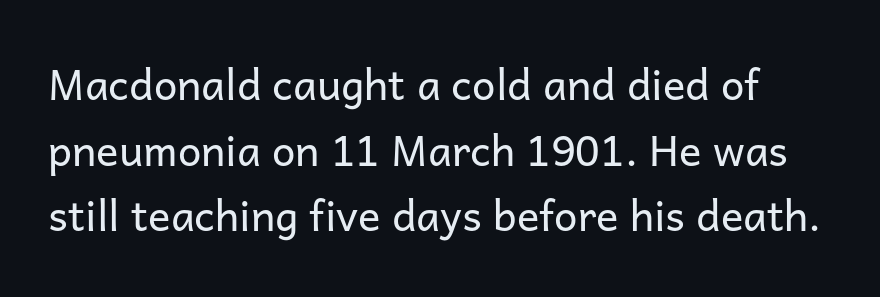
No word sits above an underline. Summary of vertical rhythm: regular, with standard interline spacing. Are there feet on the stems? There aren't — it's a sans. Varying glyph widths throughout — classic text-font behaviour. Nothing unusual about the tracking: characters are spaced as the font intends.
